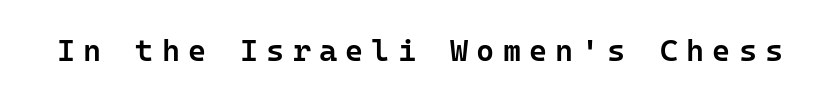
Q: Is the text bold? A: Semi-bold.
Q: Is the text italic (slanted)? A: No, it is upright.
Q: Is the typeface a serif or a sans-serif typeface? A: Sans-serif.
Q: Is the text underlined? A: No.
Q: Is the spacing between letters normal or unusually wide? A: Unusually wide.
Q: Width (condensed, normal, or wide)? A: Normal.
Q: Stroke contrast? A: Low.
Q: x-height? A: Medium.
Q: Monospaced? A: Yes.
